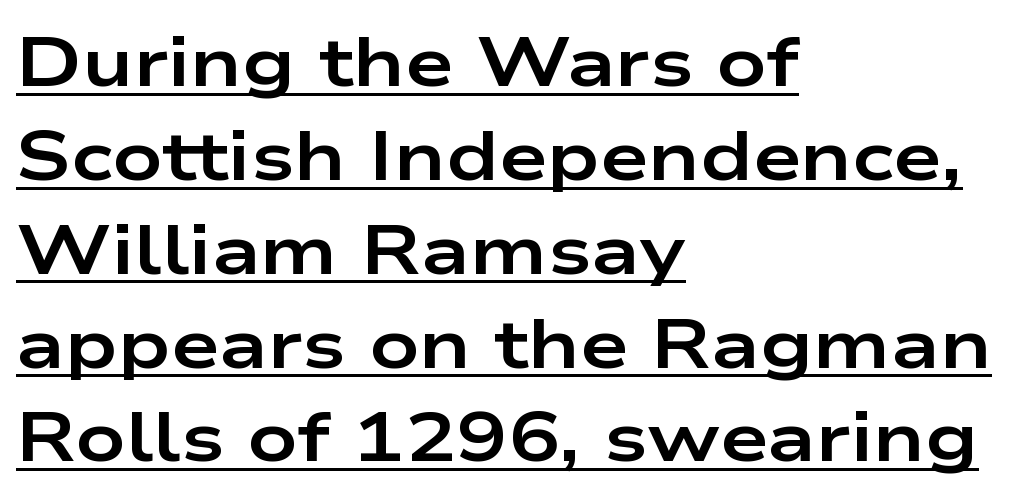
The image shows 69 px bold, wide sans-serif type, upright; set left-aligned, normal line spacing (1.36x), normal letter spacing, underlined; low stroke contrast and a medium x-height.
